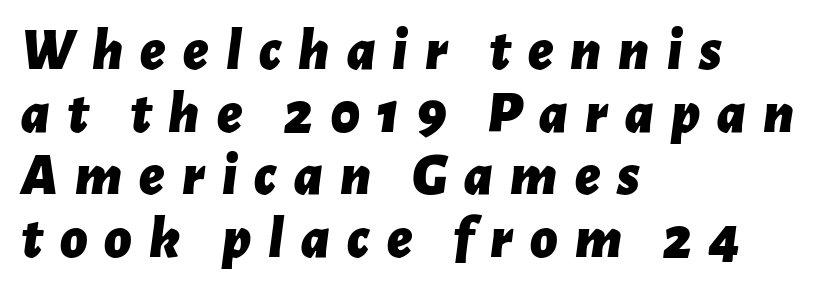
The image shows 59 px bold type, italic (leaning right); set left-aligned, tight line spacing (1.06x), unusually wide letter spacing (+0.29 em), not underlined; low stroke contrast and a medium x-height.
